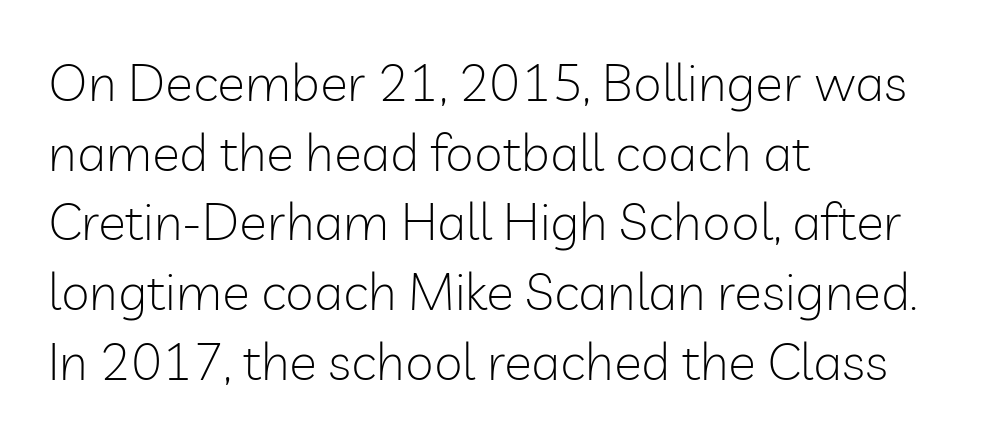
{"serif": "no", "italic": "no", "bold": "no", "weight": "light", "width": "normal", "stroke_contrast": "low", "x_height": "medium", "monospaced": "no", "underline": "no", "align": "left", "line_spacing": "normal", "line_spacing_ratio": 1.34, "letter_spacing": "normal", "letter_spacing_em": 0.0, "glyph_px": 52}
